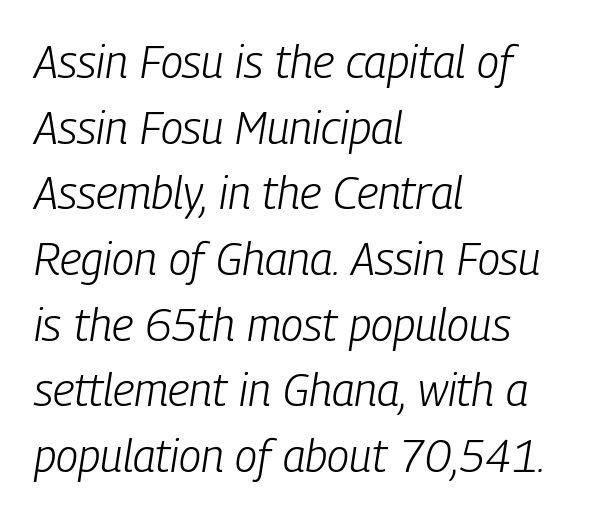
The vertical gap from one line to the next is medium. Stem width sits at or under what a default text font uses. The text block is weighted toward the left margin, trailing off unevenly rightward. The horizontal fit of the characters is conventional and even. The space beneath each line is pristine and unruled. Varying glyph widths throughout — classic text-font behaviour.
